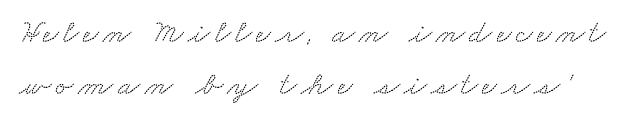
The image shows 33 px wide serif type; set normal line spacing (1.57x), not underlined; low stroke contrast and a small x-height.
